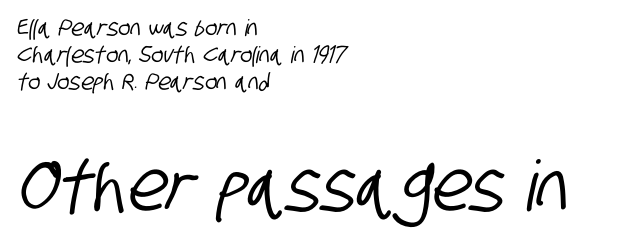
{"serif": "no", "width": "condensed", "stroke_contrast": "low", "x_height": "large", "monospaced": "no", "underline": "no", "align": "left", "line_spacing_ratio": 1.17, "letter_spacing": "normal", "letter_spacing_em": 0.0, "larger_block": "second", "size_ratio": 3.04, "glyph_px": 70}
